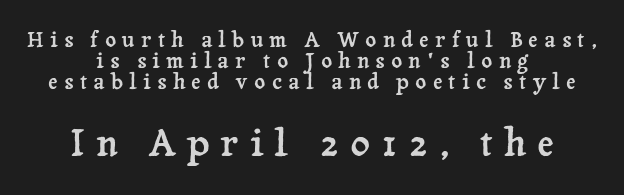
Characters remain perfectly vertical along every line. Regarding serifs, this sample has them. Two sizes are in play, and the larger belongs to the second block. Rule under the text: the space is simply empty. The face used here is proportionally spaced, like ordinary book or web type. Leading is clearly below the norm, producing a dense column.
